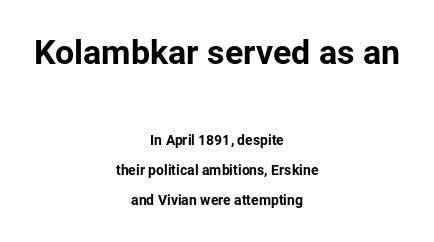
{"serif": "no", "italic": "no", "width": "normal", "stroke_contrast": "low", "x_height": "medium", "monospaced": "no", "underline": "no", "align": "center", "line_spacing": "loose", "line_spacing_ratio": 2.15, "letter_spacing": "normal", "letter_spacing_em": 0.0, "larger_block": "first", "size_ratio": 2.43, "glyph_px": 34}
